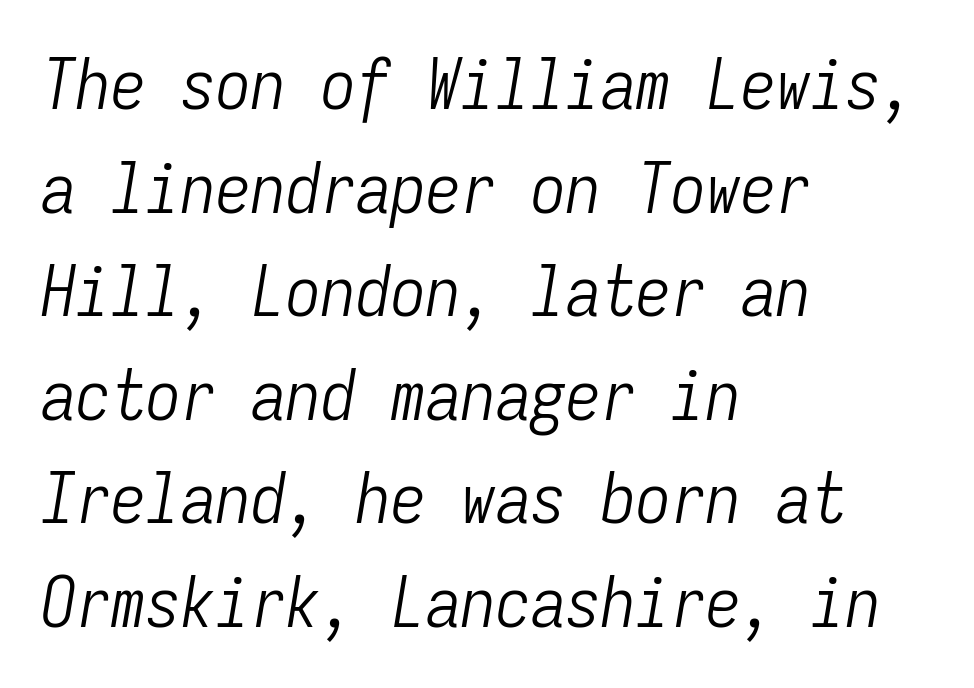
The image shows 70 px light, condensed type, italic (leaning right), monospaced; set left-aligned, normal line spacing (1.48x), normal letter spacing, not underlined; low stroke contrast and a medium x-height.
